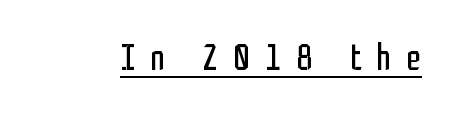
{"serif": "no", "italic": "no", "bold": "no", "weight": "regular", "width": "condensed", "stroke_contrast": "low", "x_height": "medium", "monospaced": "no", "underline": "yes", "letter_spacing": "wide", "letter_spacing_em": 0.42, "glyph_px": 37}
